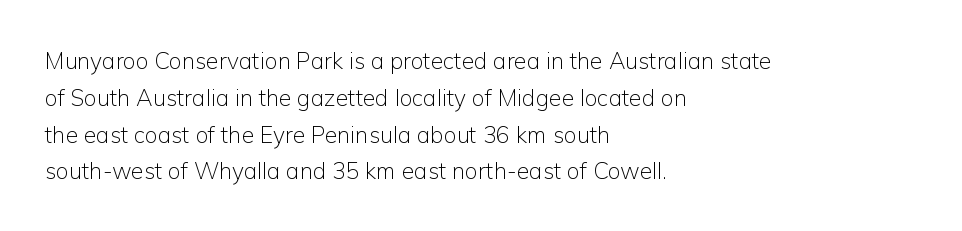
Q: Is the text bold? A: No.
Q: Is the text italic (slanted)? A: No, it is upright.
Q: Is the text underlined? A: No.
Q: How is the paragraph aligned? A: Left-aligned.
Q: Is the spacing between letters normal or unusually wide? A: Normal.
Q: Is the spacing between lines tight, normal or loose? A: Normal.
